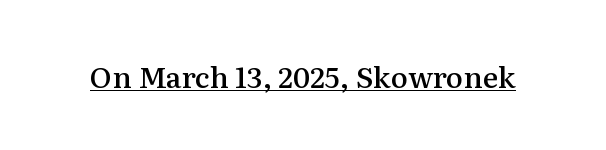
{"serif": "yes", "italic": "no", "bold": "semi", "weight": "semibold", "width": "normal", "stroke_contrast": "medium", "x_height": "medium", "monospaced": "no", "underline": "yes", "letter_spacing": "normal", "letter_spacing_em": 0.0, "glyph_px": 29}
